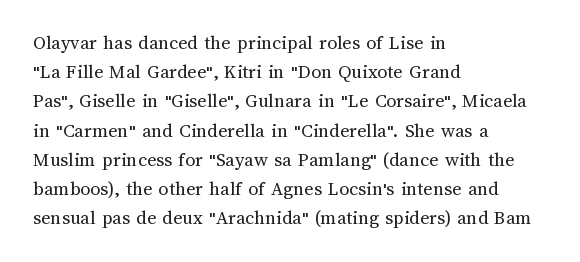
A normal amount of white space separates one row of letters from the next. The foot of each line stays bare and open. The ragged edge is on the right, which tells us the setting is flush left. This sample uses an upright cut, with every glyph sitting square on the baseline. No chunkiness to these letters — they're not bold. Does extra space separate the letters? No, they use regular spacing.
